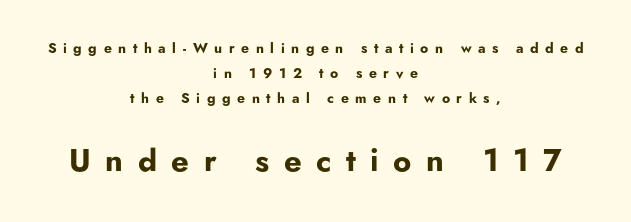
Teacher's note: observe the equal gaps on both sides — that is centered alignment. Underline: absent. How are the letters spaced? Widely, with obvious added tracking. Stroke thickness is high; the sample reads as a true bold. Between these two stacked blocks, the lower one wins on size.
